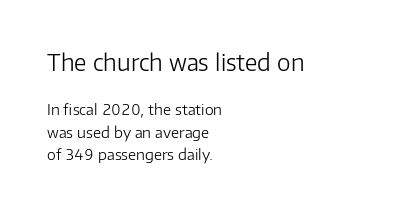
Q: Is the text bold? A: No.
Q: Is the text italic (slanted)? A: No, it is upright.
Q: Is the text underlined? A: No.
Q: How is the paragraph aligned? A: Left-aligned.
Q: Is the spacing between letters normal or unusually wide? A: Normal.
Q: Is the spacing between lines tight, normal or loose? A: Normal.
Q: Which block of text is set in a larger size, the first (top) or the second (bottom)? A: The first (top) one.
